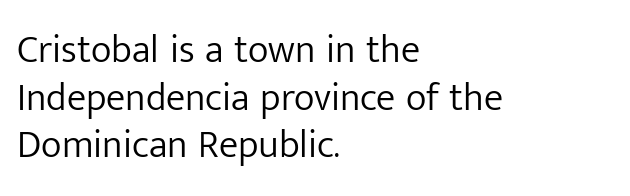
The image shows 39 px light sans-serif type, upright; set left-aligned, line spacing 1.22x, normal letter spacing, not underlined; low stroke contrast and a medium x-height.
